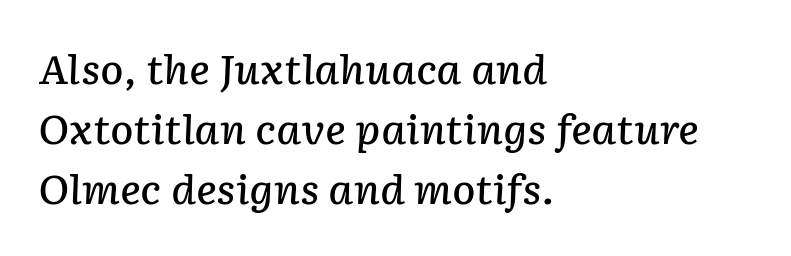
The passage shown is typed in a proportional face where columns would drift. Leftover space on each line is placed entirely after the last word. Does the lettering tilt? It does — this is italic. Leading matches the norm, producing a regular column. The tracking reads as untouched default to a designer's eye. Stroke thickness is moderately raised; the sample reads as semibold.
